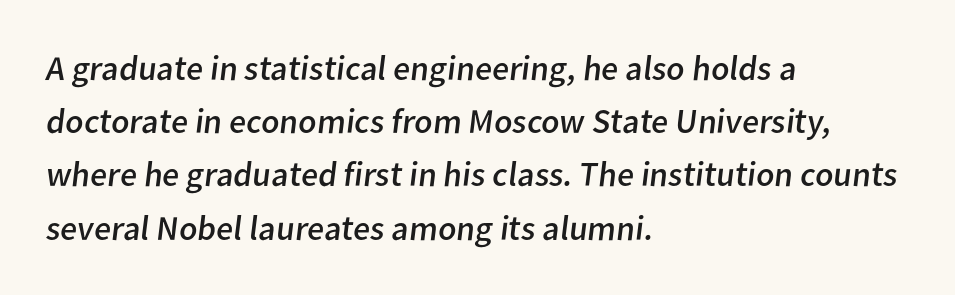
{"serif": "no", "bold": "no", "weight": "regular", "width": "normal", "stroke_contrast": "low", "x_height": "medium", "monospaced": "no", "underline": "no", "align": "left", "line_spacing": "normal", "line_spacing_ratio": 1.52, "letter_spacing": "normal", "letter_spacing_em": 0.0, "glyph_px": 35}
